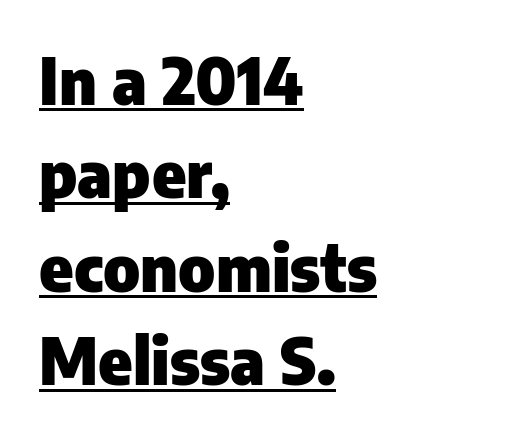
Q: Is the text bold? A: Yes.
Q: Is the text italic (slanted)? A: No, it is upright.
Q: Is the typeface a serif or a sans-serif typeface? A: Sans-serif.
Q: Is the text underlined? A: Yes.
Q: How is the paragraph aligned? A: Left-aligned.
Q: Is the spacing between letters normal or unusually wide? A: Normal.
Q: Is the spacing between lines tight, normal or loose? A: Normal.
Q: Width (condensed, normal, or wide)? A: Normal.
Q: Stroke contrast? A: Low.
Q: x-height? A: Medium.
Q: Monospaced? A: No.
